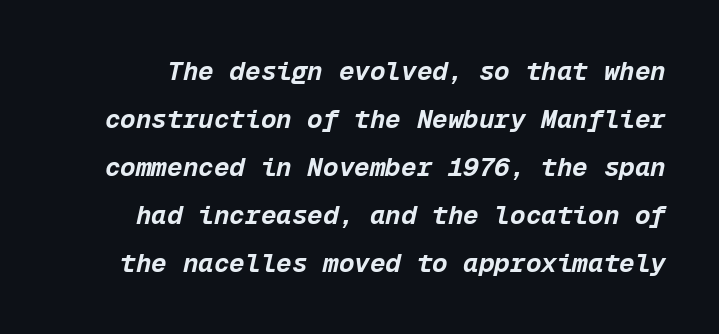
The specimen reads as italic at a glance. Pretty heavy lettering here — definitely bold. The face used here is rendered with its standard letterfit. Type without underlining.
